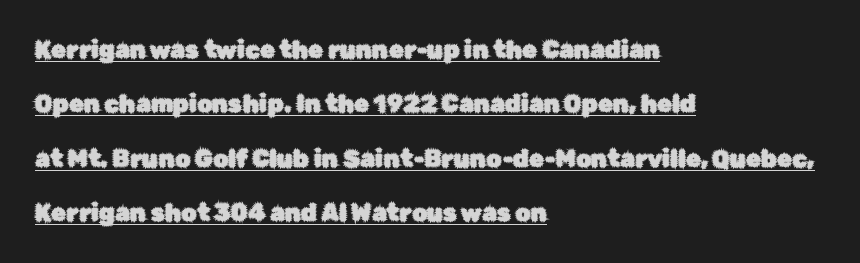
The typography opts for an upright posture over an oblique one. Which margin do the lines hug? The left one — the right edge is uneven. Interline gaps are noticeably wide in this sample. The words here are underlined. Compared with typical body copy, the letter spacing here is the same.
